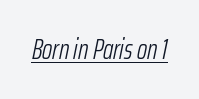
{"italic": "yes", "lean": "right", "slant_degrees": 12, "bold": "no", "weight": "light", "width": "condensed", "stroke_contrast": "low", "x_height": "medium", "monospaced": "no", "underline": "yes", "letter_spacing": "normal", "letter_spacing_em": 0.0, "glyph_px": 28}
